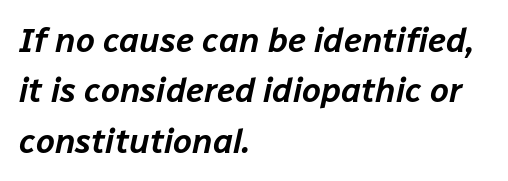
{"italic": "yes", "lean": "right", "slant_degrees": 12, "width": "normal", "stroke_contrast": "low", "x_height": "medium", "monospaced": "no", "underline": "no", "align": "left", "line_spacing": "normal", "line_spacing_ratio": 1.48, "letter_spacing": "normal", "letter_spacing_em": 0.0, "glyph_px": 34}
